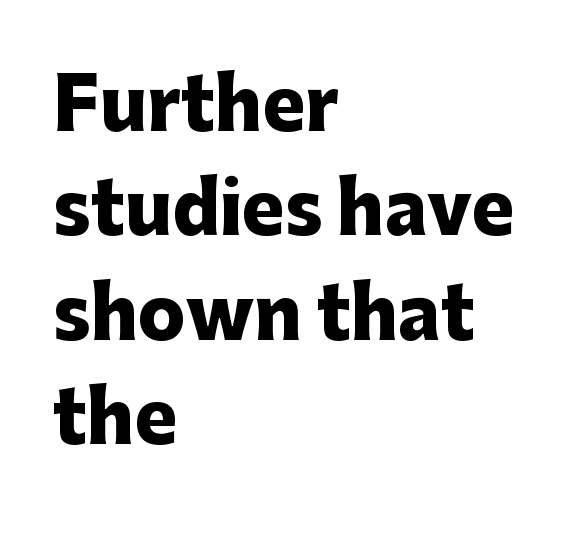
Each line starts at the same left margin while the right side varies. The passage shown has conventional tracking throughout. The letters carry no serifs — their stems end cleanly without finishing strokes. The lettering stays uniformly vertical, giving the passage a roman look. Does the weight exceed regular? Yes, all the way to bold. Is this a fixed-width face? No — the glyphs have proportional, varying widths.
